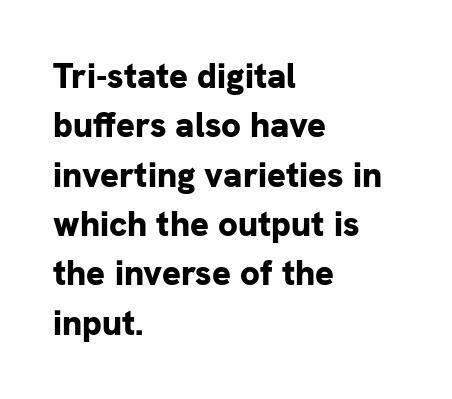
The setting favours the left margin, as ordinary paragraphs usually do. Quick note: not italic, upright. These lines sit exactly where default settings would place them. Check under the words: just untouched page. Varying glyph widths throughout — classic text-font behaviour. Is the type bold? Yes — the strokes are clearly thick and heavy.
